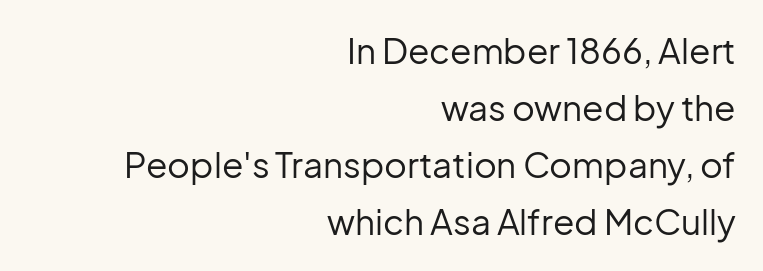
{"serif": "no", "italic": "no", "bold": "no", "weight": "regular", "width": "normal", "stroke_contrast": "low", "x_height": "medium", "monospaced": "no", "underline": "no", "align": "right", "line_spacing": "normal", "line_spacing_ratio": 1.63, "letter_spacing": "normal", "letter_spacing_em": 0.0, "glyph_px": 35}
